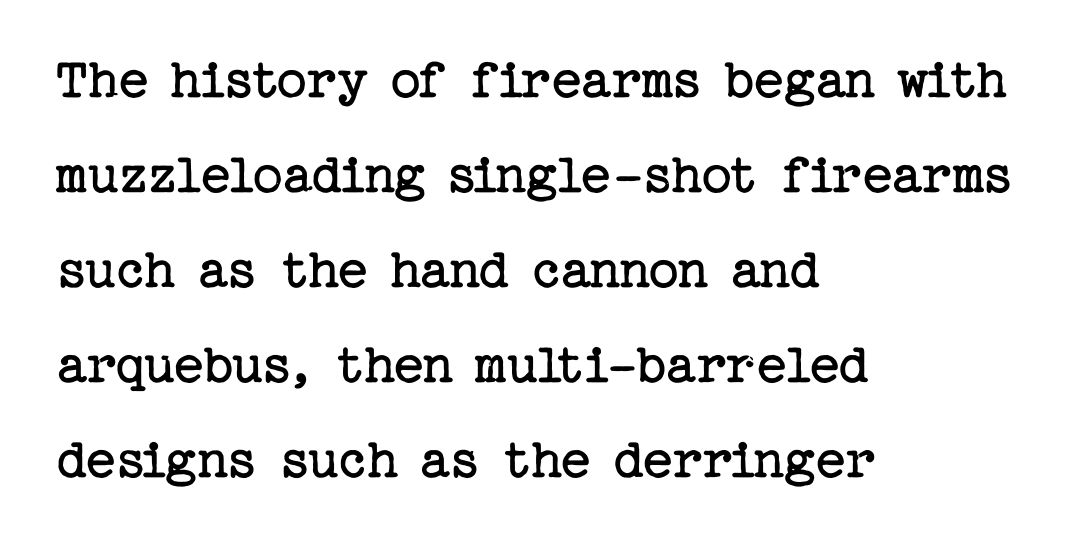
The image shows 59 px regular-weight serif type, upright; set left-aligned, normal line spacing (1.61x), normal letter spacing, not underlined; low stroke contrast and a medium x-height.
